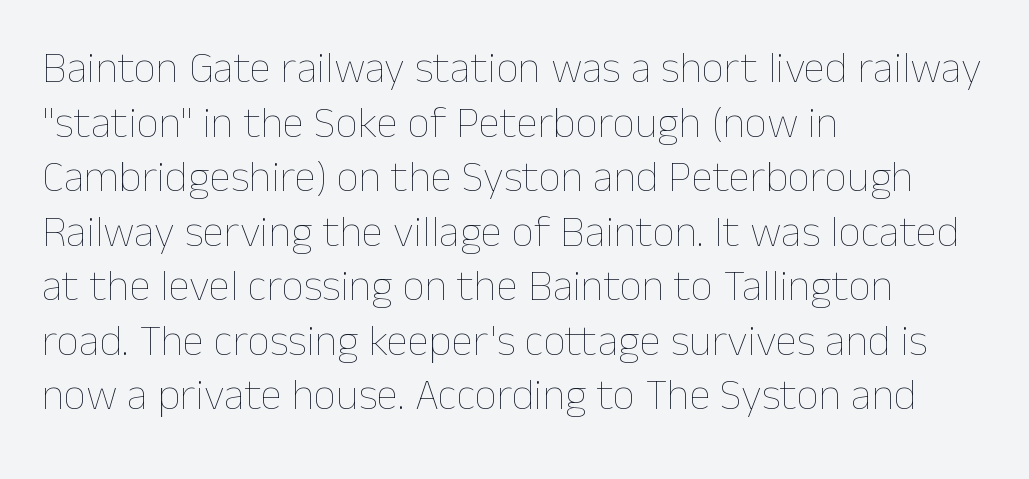
{"italic": "no", "bold": "no", "weight": "thin", "width": "normal", "stroke_contrast": "low", "x_height": "medium", "monospaced": "no", "underline": "no", "align": "left", "line_spacing_ratio": 1.24, "letter_spacing": "normal", "letter_spacing_em": 0.0, "glyph_px": 44}
